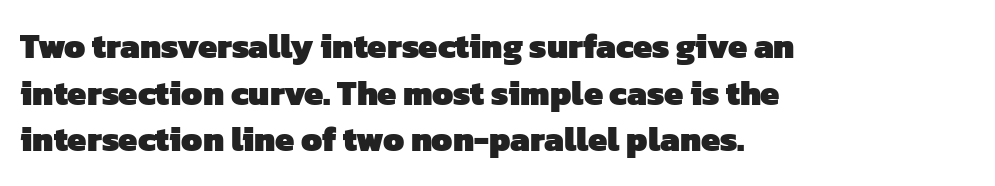
The image shows 34 px heavy sans-serif type; set left-aligned, normal line spacing (1.37x), normal letter spacing, not underlined; low stroke contrast and a medium x-height.
